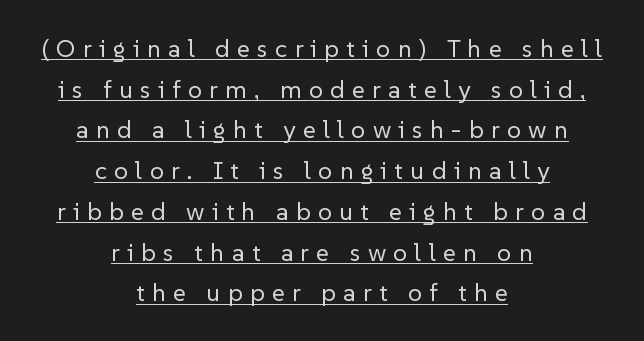
Q: Is the text bold? A: No.
Q: Is the text italic (slanted)? A: No, it is upright.
Q: Is the text underlined? A: Yes.
Q: How is the paragraph aligned? A: Centered.
Q: Is the spacing between letters normal or unusually wide? A: Unusually wide.
Q: Is the spacing between lines tight, normal or loose? A: Normal.
